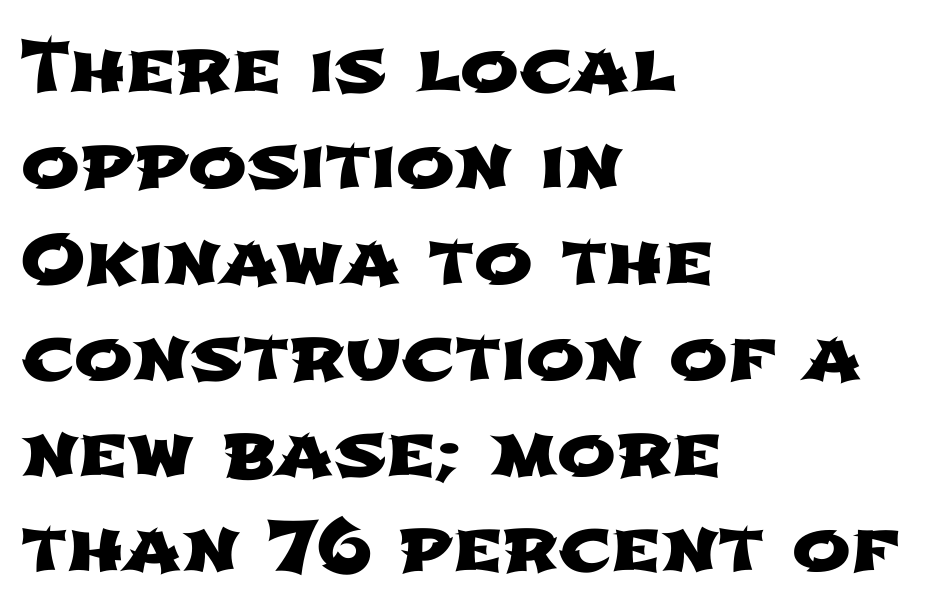
Q: Is the typeface a serif or a sans-serif typeface? A: Sans-serif.
Q: Is the text underlined? A: No.
Q: How is the paragraph aligned? A: Left-aligned.
Q: Is the spacing between letters normal or unusually wide? A: Normal.
Q: Is the spacing between lines tight, normal or loose? A: Normal.
Q: Width (condensed, normal, or wide)? A: Wide.
Q: Stroke contrast? A: Low.
Q: x-height? A: Medium.
Q: Monospaced? A: No.
